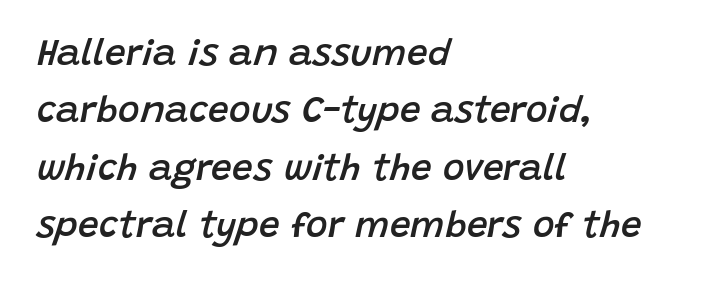
{"italic": "yes", "lean": "right", "slant_degrees": 15, "bold": "semi", "weight": "semibold", "width": "normal", "stroke_contrast": "low", "x_height": "large", "monospaced": "no", "underline": "no", "align": "left", "line_spacing": "normal", "line_spacing_ratio": 1.55, "letter_spacing": "normal", "letter_spacing_em": 0.0, "glyph_px": 37}
